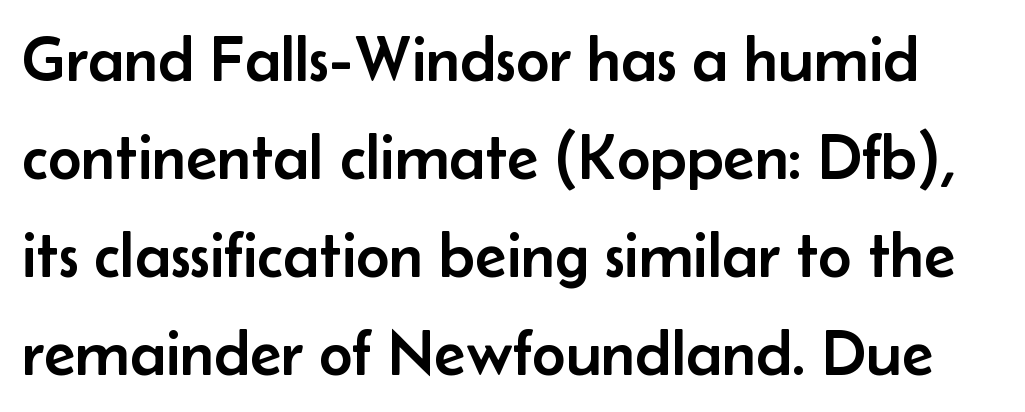
{"serif": "no", "italic": "no", "width": "normal", "stroke_contrast": "low", "x_height": "small", "monospaced": "no", "underline": "no", "line_spacing": "normal", "line_spacing_ratio": 1.51, "letter_spacing": "normal", "letter_spacing_em": 0.0, "glyph_px": 65}
